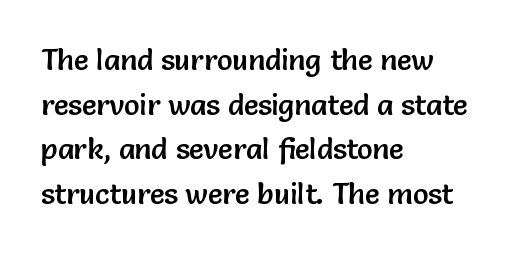
Nope, no serifs anywhere on these letters. You can tell it's not italic because the verticals are truly vertical. What's the leading like? Ordinary, nothing unusual. All the whitespace from short lines collects on the right. Tracking value appears to be zero — textbook default spacing.
